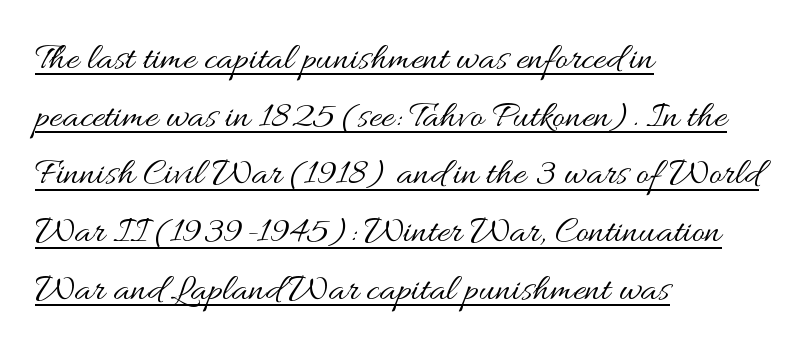
Q: Is the text bold? A: No.
Q: Is the text italic (slanted)? A: Yes.
Q: Is the text underlined? A: Yes.
Q: How is the paragraph aligned? A: Left-aligned.
Q: Is the spacing between letters normal or unusually wide? A: Normal.
Q: Is the spacing between lines tight, normal or loose? A: Normal.
Q: Width (condensed, normal, or wide)? A: Wide.
Q: Stroke contrast? A: Medium.
Q: x-height? A: Small.
Q: Monospaced? A: No.
